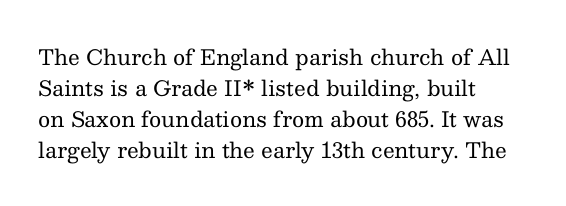
No chunkiness to these letters — they're not bold. The area under the type is left untouched. This rendering uses left alignment, leaving the right contour irregular. The font's upright variant was chosen for this text. Compared with typical body copy, the letter spacing here is the same.
